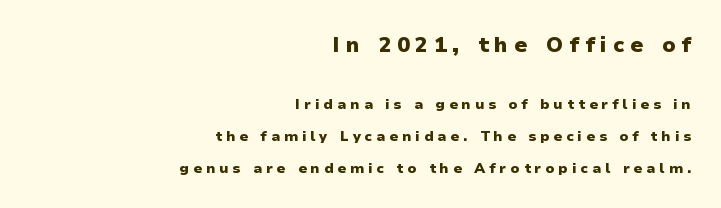
Italic? Not at all — the glyphs are vertical. Nobody drew a line under any word here. Heavy-handed strokes throughout: this text is bold. Notice the wide empty band between every row — that's loose leading. There is plenty of visible air inserted between adjacent glyphs.
